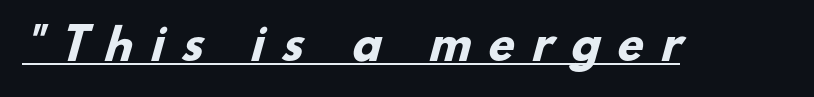
The image shows 42 px heavy sans-serif type; set unusually wide letter spacing (+0.43 em), underlined; low stroke contrast and a small x-height.
